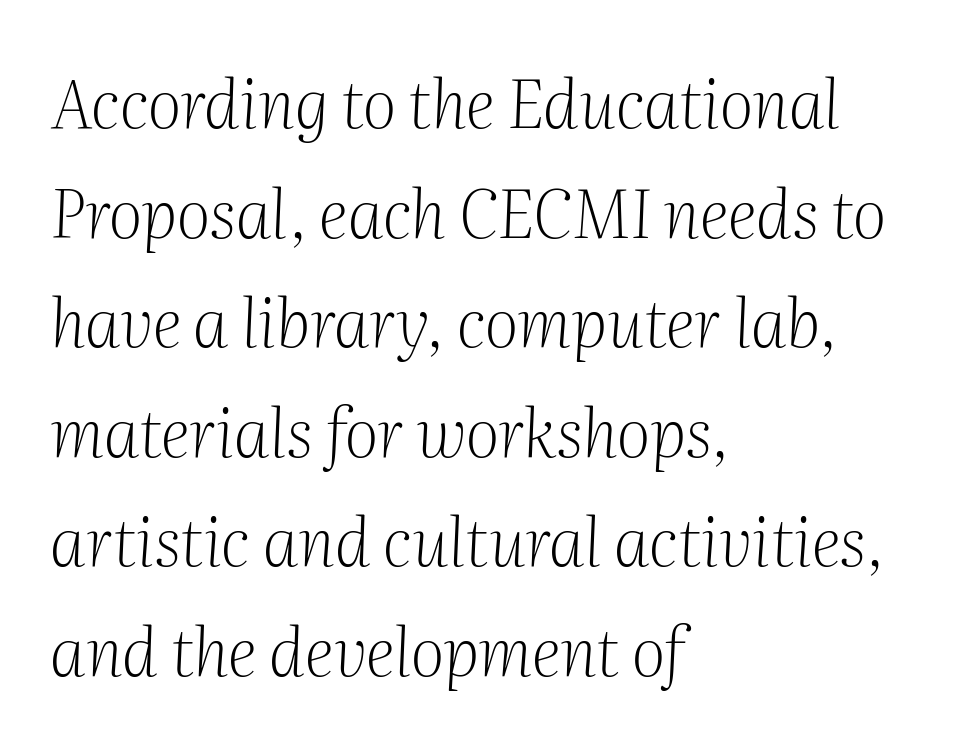
The image shows 66 px light serif type, italic (leaning right); set left-aligned, normal line spacing (1.66x), normal letter spacing, not underlined; medium stroke contrast and a medium x-height.
